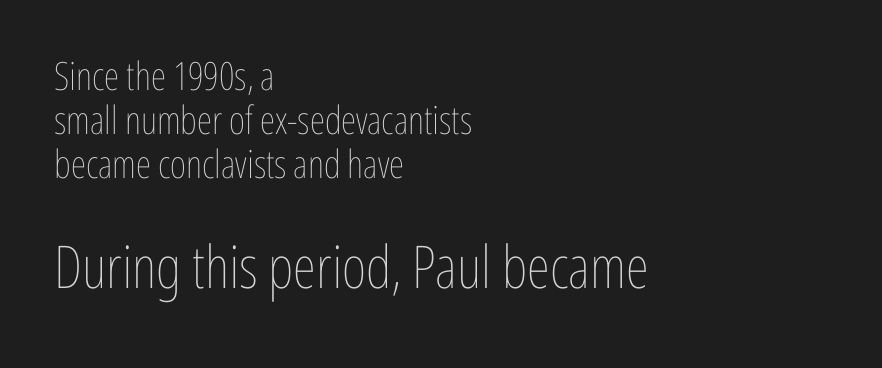
Letter spacing: default. A student would notice the bottom passage is typeset larger than what precedes it. The string is rendered with underlining switched off. This sample trades vertical openness for compactness between lines. No letter is thick-stroked: the sample isn't bold.
